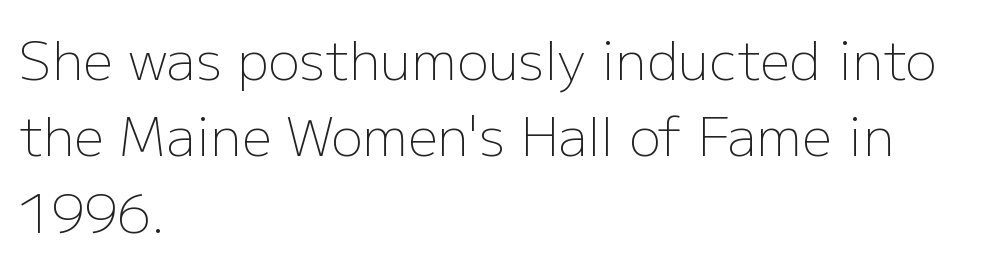
The image shows 53 px light sans-serif type, upright; set left-aligned, normal line spacing (1.44x), normal letter spacing, not underlined; low stroke contrast and a medium x-height.
